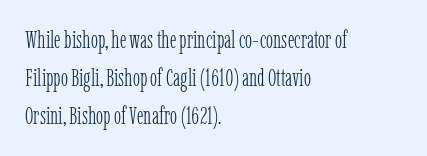
Is there much room between lines? A standard amount, neither cramped nor airy. A roman cut, with each character standing at attention. How are the letters spaced? Ordinarily, with no added tracking. This rendering features lettering with no underline. The paragraph shown leans on its left margin. The weight tops out at a normal text grade.
